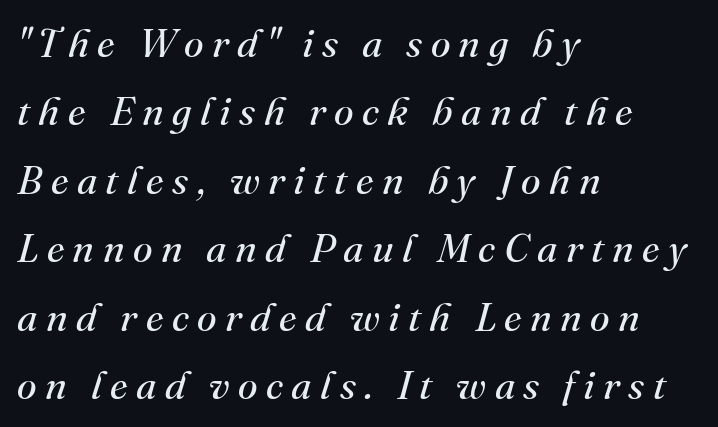
These lines stack with their left ends in a neat column. The baseline area is clear. Weight class: somewhere from thin through regular. The letters carry serifs — small finishing strokes at the ends of their stems.
